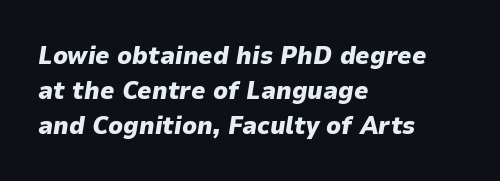
The image shows 25 px bold type, italic (leaning right); set left-aligned, normal line spacing (1.4x), normal letter spacing, not underlined.
